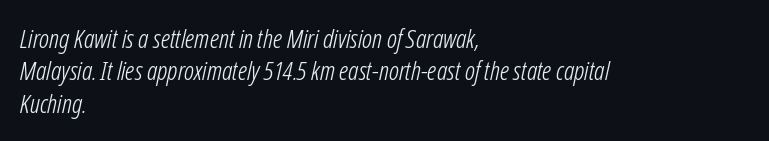
{"italic": "yes", "lean": "right", "slant_degrees": 12, "bold": "no", "underline": "no", "align": "left", "line_spacing": "normal", "line_spacing_ratio": 1.25, "letter_spacing": "normal", "letter_spacing_em": 0.0, "glyph_px": 26}
